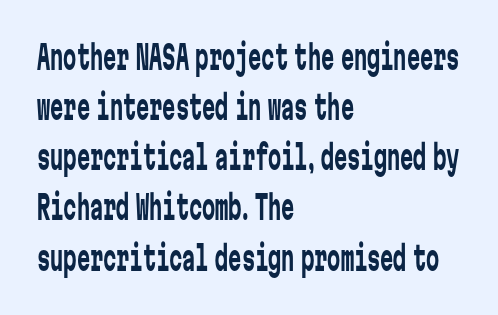
The image shows 33 px regular-weight, condensed sans-serif type, upright, monospaced; set left-aligned, normal line spacing (1.52x), normal letter spacing, not underlined; low stroke contrast and a medium x-height.
